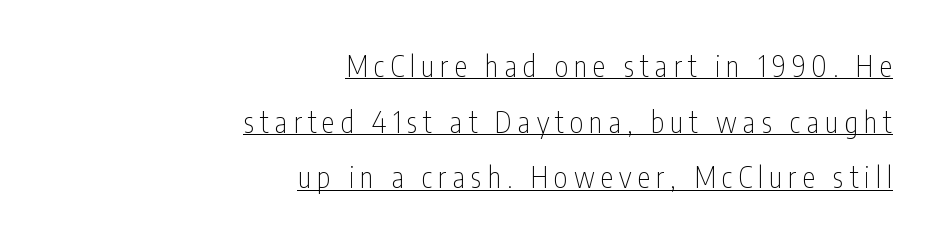
{"serif": "no", "italic": "no", "bold": "no", "weight": "thin", "width": "condensed", "stroke_contrast": "low", "x_height": "medium", "monospaced": "no", "underline": "yes", "align": "right", "line_spacing": "loose", "line_spacing_ratio": 1.92, "letter_spacing": "wide", "letter_spacing_em": 0.21, "glyph_px": 29}
